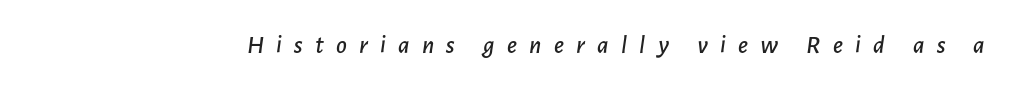
Italic: yes, the glyphs are oblique. The passage shown has open, widely tracked lettering throughout. Check under the words: just untouched page.
